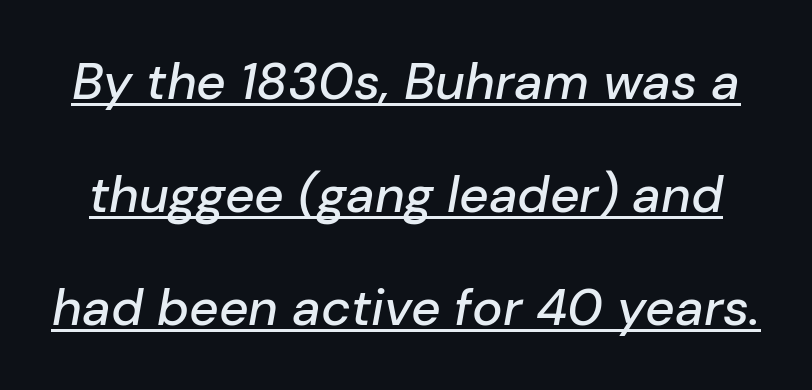
Q: Is the text italic (slanted)? A: Yes, it leans right by about 10 degrees.
Q: Is the text underlined? A: Yes.
Q: Is the spacing between letters normal or unusually wide? A: Normal.
Q: Is the spacing between lines tight, normal or loose? A: Loose.
Q: Width (condensed, normal, or wide)? A: Normal.
Q: Stroke contrast? A: Low.
Q: x-height? A: Medium.
Q: Monospaced? A: No.
